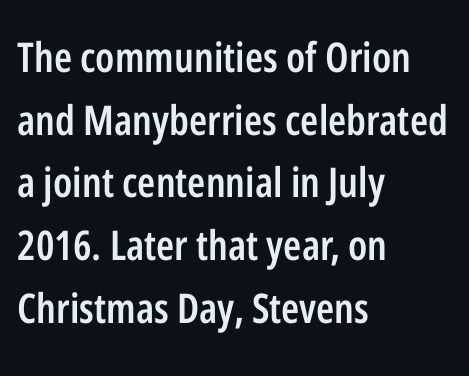
{"serif": "no", "italic": "no", "bold": "semi", "weight": "semibold", "width": "condensed", "stroke_contrast": "low", "x_height": "medium", "monospaced": "no", "underline": "no", "align": "left", "line_spacing": "normal", "line_spacing_ratio": 1.53, "letter_spacing": "normal", "letter_spacing_em": 0.0, "glyph_px": 41}
